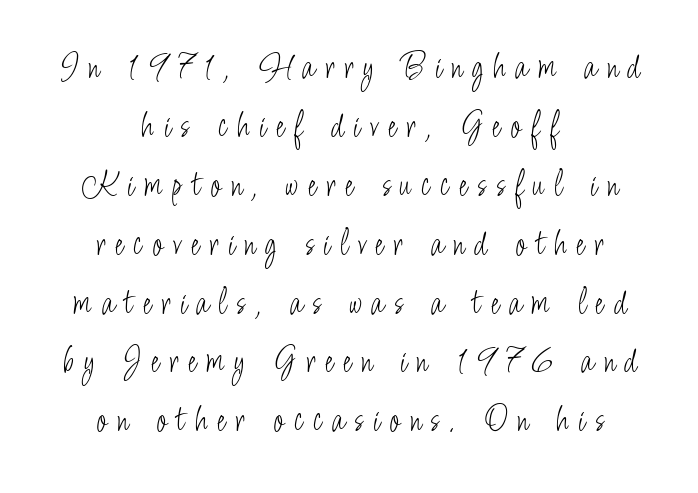
Q: Is the text bold? A: No.
Q: Is the text italic (slanted)? A: Yes.
Q: Is the typeface a serif or a sans-serif typeface? A: Sans-serif.
Q: Is the text underlined? A: No.
Q: How is the paragraph aligned? A: Centered.
Q: Is the spacing between letters normal or unusually wide? A: Unusually wide.
Q: Is the spacing between lines tight, normal or loose? A: Normal.
Q: Width (condensed, normal, or wide)? A: Condensed.
Q: Stroke contrast? A: Low.
Q: x-height? A: Small.
Q: Monospaced? A: No.
